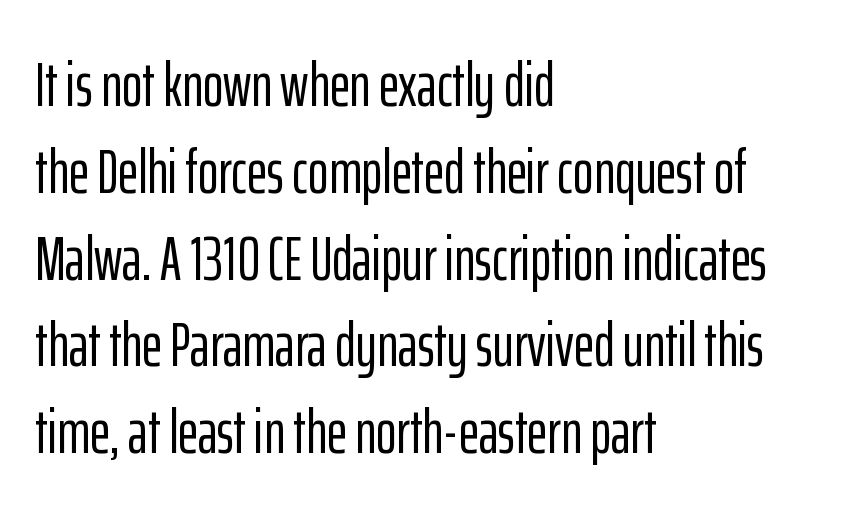
{"serif": "no", "italic": "no", "width": "condensed", "stroke_contrast": "low", "x_height": "medium", "monospaced": "no", "underline": "no", "align": "left", "line_spacing": "normal", "line_spacing_ratio": 1.4, "letter_spacing": "normal", "letter_spacing_em": 0.0, "glyph_px": 62}
